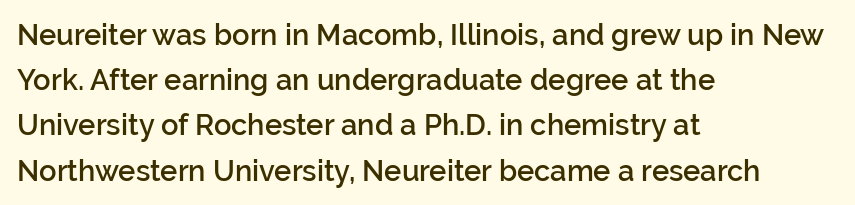
{"serif": "no", "italic": "no", "bold": "semi", "weight": "semibold", "width": "normal", "stroke_contrast": "low", "x_height": "medium", "monospaced": "no", "underline": "no", "align": "left", "line_spacing": "normal", "line_spacing_ratio": 1.56, "letter_spacing": "normal", "letter_spacing_em": 0.0, "glyph_px": 29}
